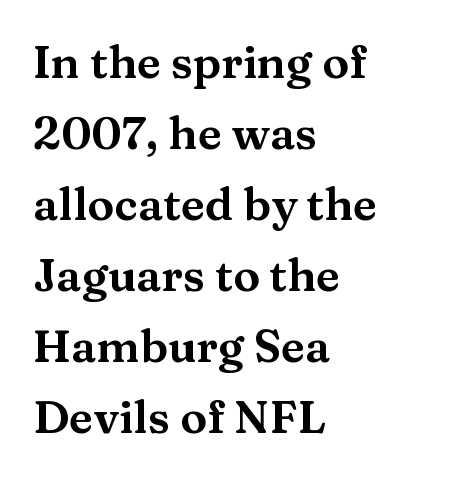
Q: Is the text italic (slanted)? A: No, it is upright.
Q: Is the typeface a serif or a sans-serif typeface? A: Serif.
Q: Is the text underlined? A: No.
Q: How is the paragraph aligned? A: Left-aligned.
Q: Is the spacing between letters normal or unusually wide? A: Normal.
Q: Is the spacing between lines tight, normal or loose? A: Normal.
Q: Width (condensed, normal, or wide)? A: Wide.
Q: Stroke contrast? A: Medium.
Q: x-height? A: Medium.
Q: Monospaced? A: No.
